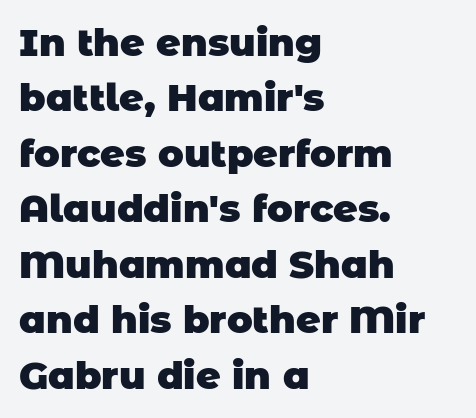
Chunky letters — that's bold for sure. Vertical spacing — default. The zone under the glyphs is completely vacant. The type family on display is of the sans-serif kind. Short and long lines alike share a common starting point at left. The passage shown is typed in a proportional face where columns would drift.
